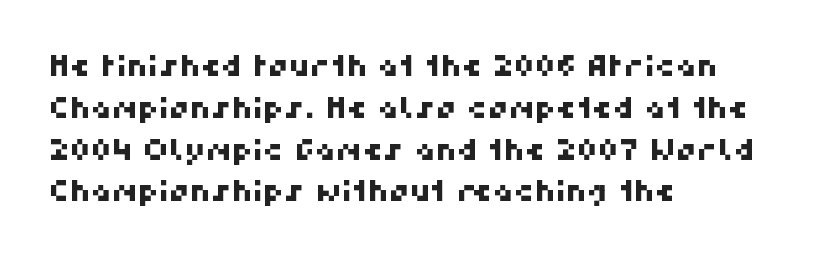
{"serif": "no", "width": "normal", "stroke_contrast": "high", "x_height": "medium", "monospaced": "no", "underline": "no", "align": "left", "line_spacing": "normal", "line_spacing_ratio": 1.44, "letter_spacing": "normal", "letter_spacing_em": 0.0, "glyph_px": 29}
